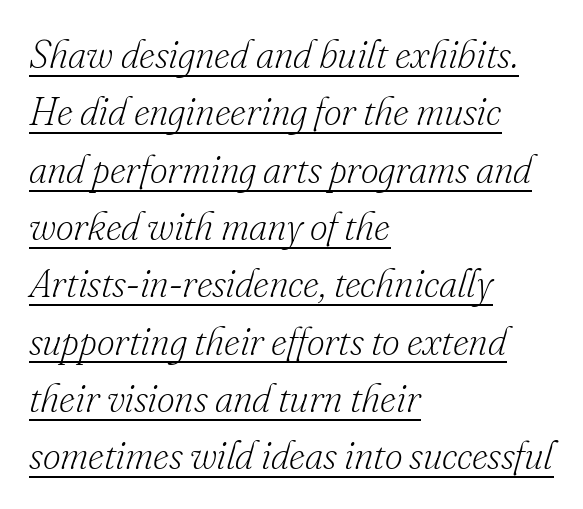
The rendering uses natural spacing where letterforms have individual widths. Underline: present. Does extra space separate the letters? No, they use regular spacing. Looking at the ascenders, they clearly lean. The vertical gap from one line to the next is medium.
